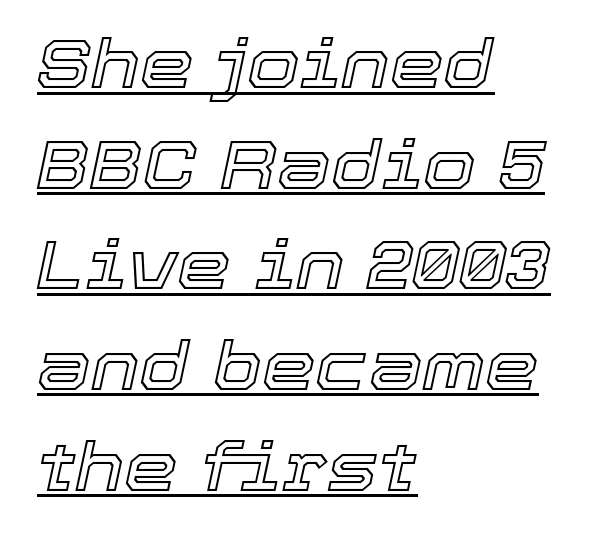
Notice how the stems are inclined rather than vertical — that's the hallmark of italics. Between one letter and the next there's only the usual sliver of space. The typesetter has applied underlining to the passage shown. What's the leading like? Ordinary, nothing unusual. Here the designer chose a conventional face with non-uniform glyph widths. The compositor pushed each line to the left boundary.
